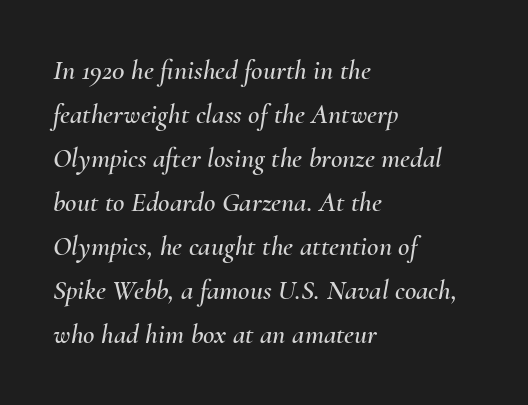
{"italic": "yes", "lean": "right", "slant_degrees": 10, "width": "normal", "stroke_contrast": "medium", "x_height": "small", "monospaced": "no", "underline": "no", "align": "left", "line_spacing": "normal", "line_spacing_ratio": 1.57, "letter_spacing": "normal", "letter_spacing_em": 0.0, "glyph_px": 28}
